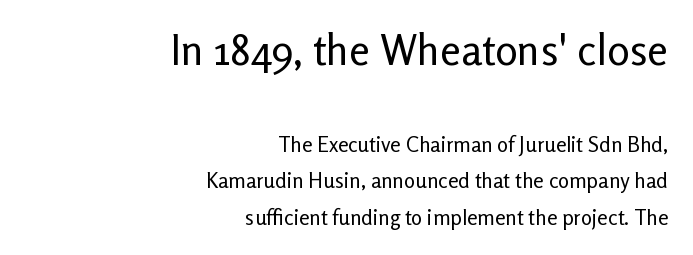
The image shows 42 px regular-weight sans-serif type, upright; set right-aligned, line spacing 1.74x, normal letter spacing, not underlined; the first (top) block is 2.0x larger; low stroke contrast and a medium x-height.
